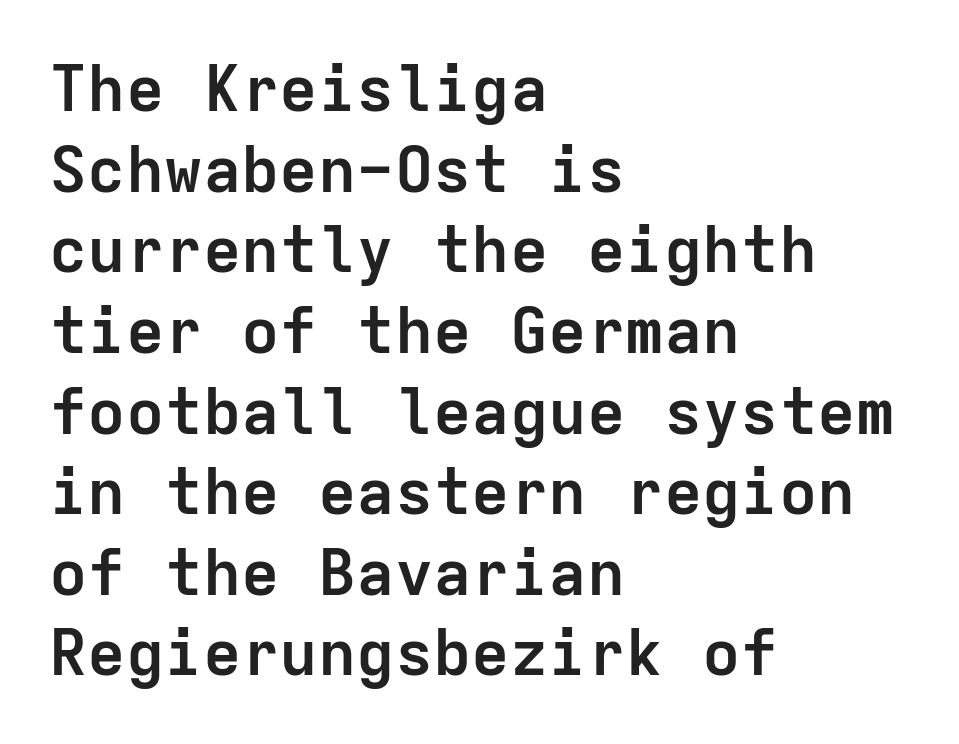
The words here are not underlined. Upright lettering throughout. The letters march in equal steps, a hallmark of fixed-pitch type. Each line starts at the same left margin while the right side varies. Typographically, this falls in the sans-serif category. Caption: standard tracking, unaltered.
